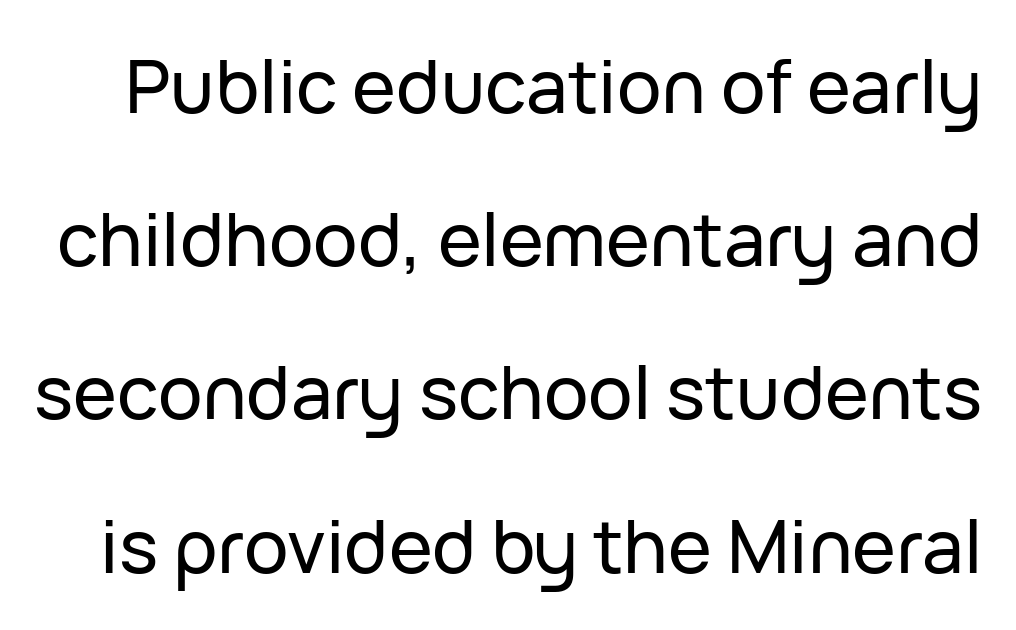
Q: Is the text italic (slanted)? A: No, it is upright.
Q: Is the typeface a serif or a sans-serif typeface? A: Sans-serif.
Q: Is the text underlined? A: No.
Q: Is the spacing between letters normal or unusually wide? A: Normal.
Q: Is the spacing between lines tight, normal or loose? A: Loose.
Q: Width (condensed, normal, or wide)? A: Normal.
Q: Stroke contrast? A: Low.
Q: x-height? A: Medium.
Q: Monospaced? A: No.
